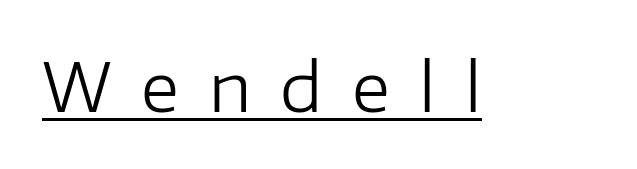
Posture: vertical. Letter spacing: wide. Note the varied advance widths — an 'i' is clearly narrower than an 'm'. Note: no serifs on the glyphs. Summary of weight: not heavy and not bold. The specimen includes a rule beneath the text block's lines.
